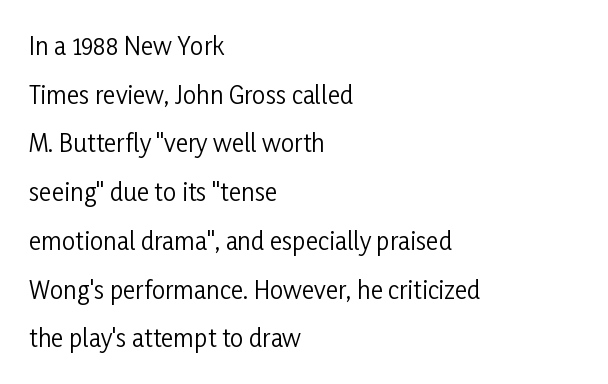
Q: Is the text bold? A: No.
Q: Is the text italic (slanted)? A: No, it is upright.
Q: Is the text underlined? A: No.
Q: How is the paragraph aligned? A: Left-aligned.
Q: Is the spacing between letters normal or unusually wide? A: Normal.
Q: Is the spacing between lines tight, normal or loose? A: Loose.
